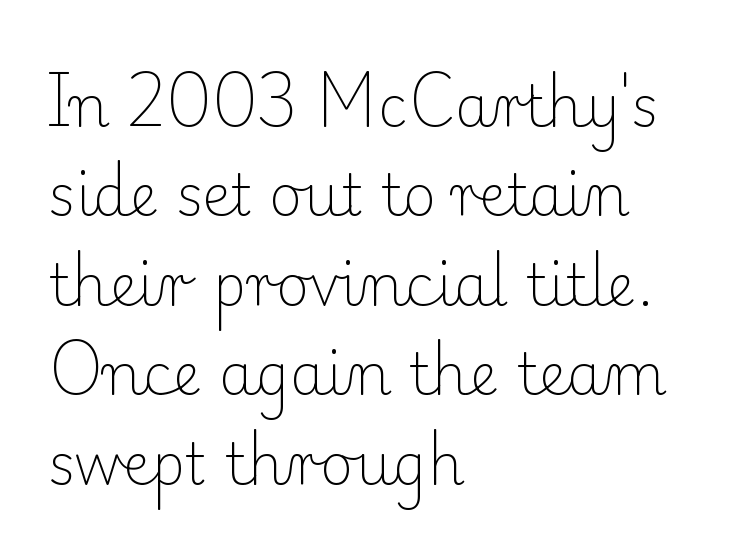
{"serif": "yes", "italic": "no", "bold": "no", "weight": "light", "width": "normal", "stroke_contrast": "low", "x_height": "small", "monospaced": "no", "underline": "no", "align": "left", "line_spacing": "normal", "line_spacing_ratio": 1.57, "letter_spacing": "normal", "letter_spacing_em": 0.0, "glyph_px": 57}
